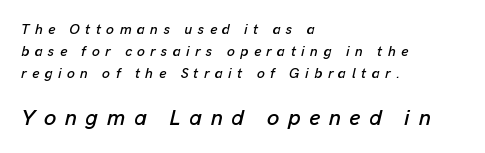
Q: Is the text italic (slanted)? A: Yes, it leans right by about 13 degrees.
Q: Is the text underlined? A: No.
Q: How is the paragraph aligned? A: Left-aligned.
Q: Is the spacing between letters normal or unusually wide? A: Unusually wide.
Q: Is the spacing between lines tight, normal or loose? A: Normal.
Q: Which block of text is set in a larger size, the first (top) or the second (bottom)? A: The second (bottom) one.
